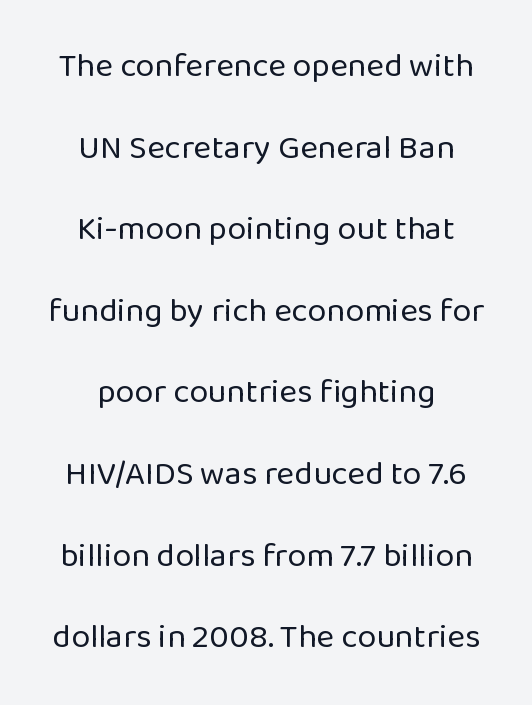
Q: Is the text bold? A: No.
Q: Is the text italic (slanted)? A: No, it is upright.
Q: Is the typeface a serif or a sans-serif typeface? A: Sans-serif.
Q: Is the text underlined? A: No.
Q: How is the paragraph aligned? A: Centered.
Q: Is the spacing between letters normal or unusually wide? A: Normal.
Q: Is the spacing between lines tight, normal or loose? A: Loose.
Q: Width (condensed, normal, or wide)? A: Normal.
Q: Stroke contrast? A: Low.
Q: x-height? A: Medium.
Q: Monospaced? A: No.
